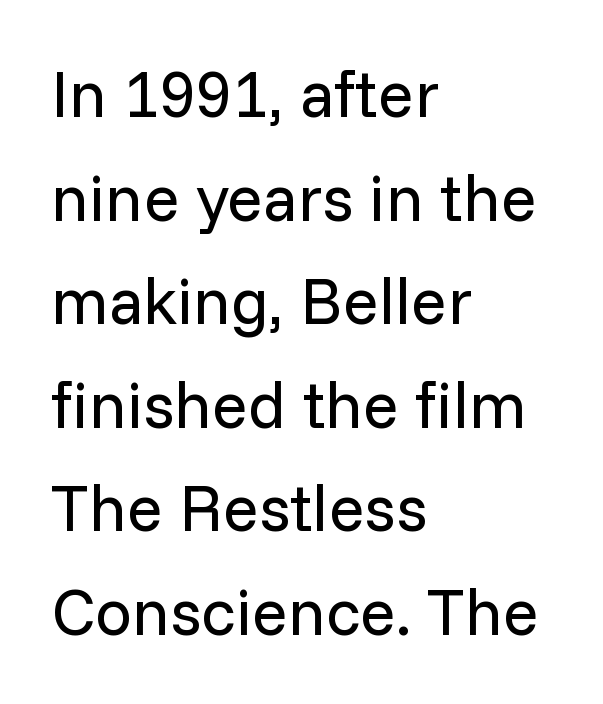
The image shows 66 px regular-weight sans-serif type, upright; set left-aligned, normal line spacing (1.57x), normal letter spacing, not underlined; low stroke contrast and a medium x-height.
